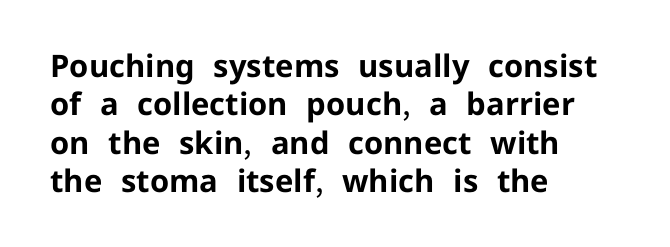
{"serif": "no", "italic": "no", "bold": "yes", "weight": "bold", "width": "normal", "stroke_contrast": "low", "x_height": "medium", "monospaced": "no", "underline": "no", "align": "left", "line_spacing_ratio": 1.24, "letter_spacing": "normal", "letter_spacing_em": 0.0, "glyph_px": 31}
